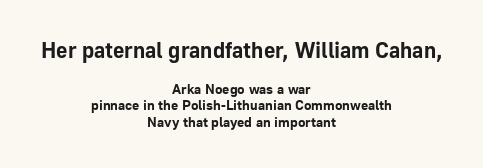
Any mark beneath the type? The region is blank. I'd describe the lettering as bold — thick and assertive. A typesetter would call this zero additional tracking. Casual observation: everything's sitting right in the middle.
